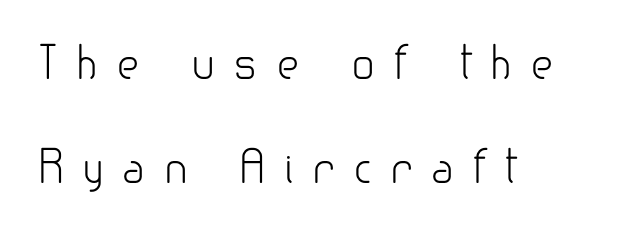
The image shows 44 px light sans-serif type, upright; set left-aligned, loose line spacing (2.37x), unusually wide letter spacing (+0.41 em), not underlined; low stroke contrast and a small x-height.
